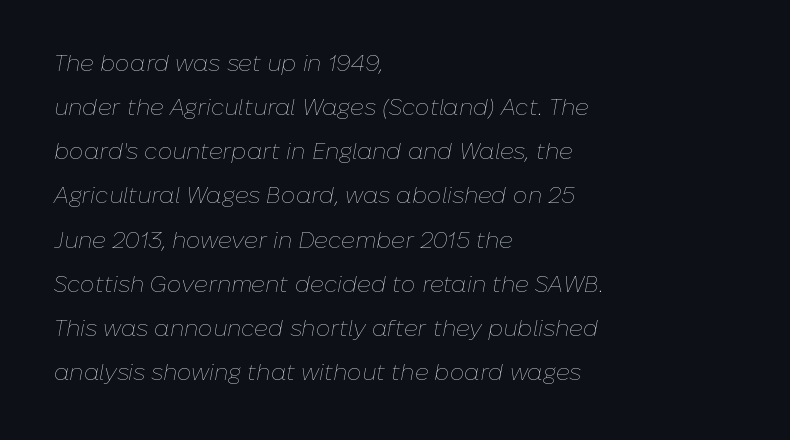
{"italic": "yes", "lean": "right", "slant_degrees": 10, "bold": "no", "underline": "no", "align": "left", "line_spacing": "loose", "line_spacing_ratio": 1.92, "letter_spacing": "normal", "letter_spacing_em": 0.0, "glyph_px": 23}
